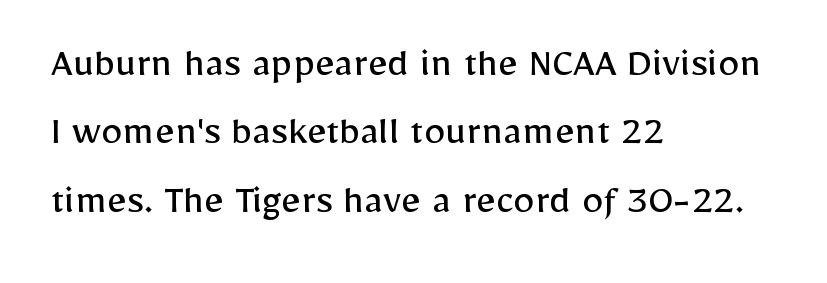
Q: Is the text bold? A: No.
Q: Is the text italic (slanted)? A: No, it is upright.
Q: Is the typeface a serif or a sans-serif typeface? A: Sans-serif.
Q: Is the text underlined? A: No.
Q: How is the paragraph aligned? A: Left-aligned.
Q: Is the spacing between letters normal or unusually wide? A: Normal.
Q: Is the spacing between lines tight, normal or loose? A: Normal.
Q: Width (condensed, normal, or wide)? A: Normal.
Q: Stroke contrast? A: Low.
Q: x-height? A: Medium.
Q: Monospaced? A: No.
